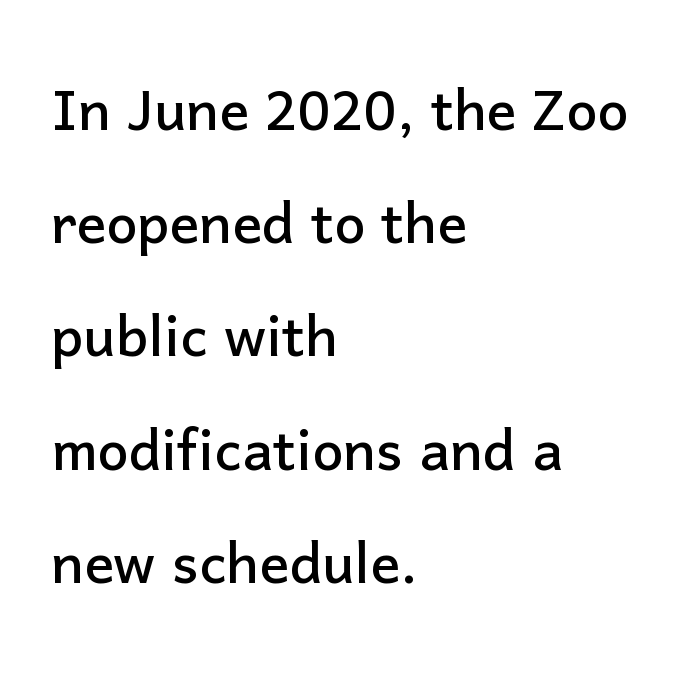
Q: Is the text italic (slanted)? A: No, it is upright.
Q: Is the typeface a serif or a sans-serif typeface? A: Sans-serif.
Q: Is the text underlined? A: No.
Q: How is the paragraph aligned? A: Left-aligned.
Q: Is the spacing between letters normal or unusually wide? A: Normal.
Q: Is the spacing between lines tight, normal or loose? A: Normal.
Q: Width (condensed, normal, or wide)? A: Normal.
Q: Stroke contrast? A: Low.
Q: x-height? A: Medium.
Q: Monospaced? A: No.
